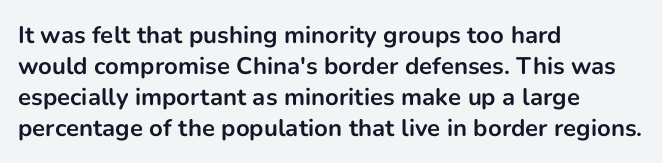
The image shows 24 px bold type, upright; set left-aligned, normal line spacing (1.29x), normal letter spacing, not underlined.
